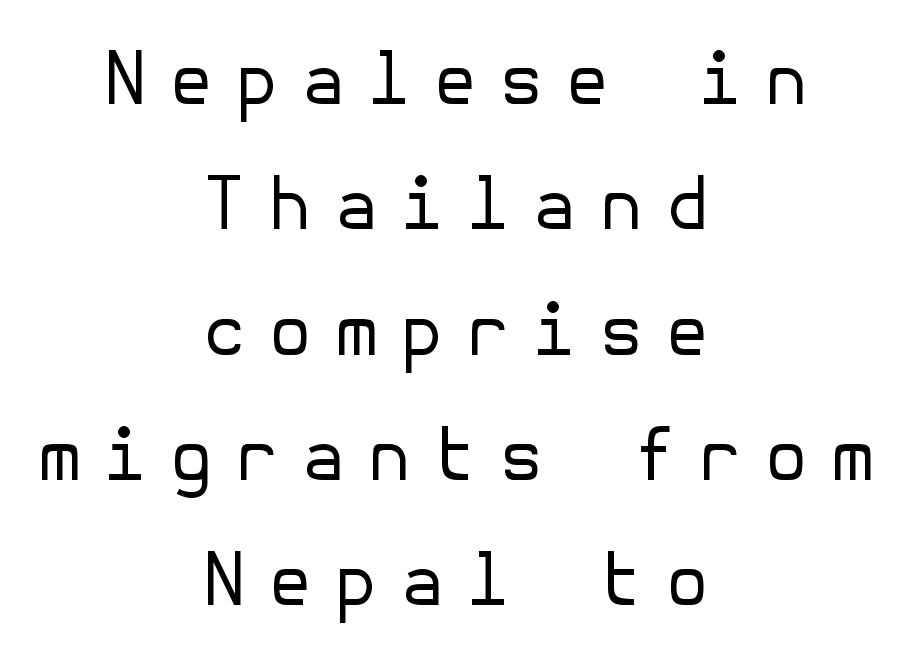
This is sans-serif lettering, the kind often seen on screens and signage. Weight: not bold — regular or lighter. Beneath every word, the page is bare. This is roman type, the default non-slanted kind.
